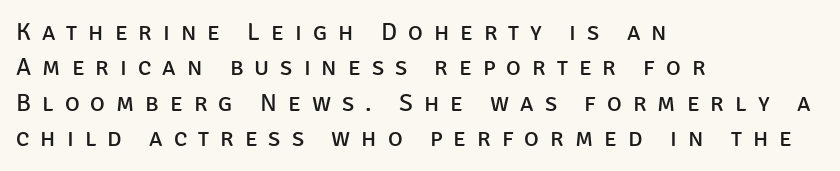
The image shows 25 px text type, upright; set left-aligned, normal line spacing (1.42x), unusually wide letter spacing (+0.44 em), not underlined.
